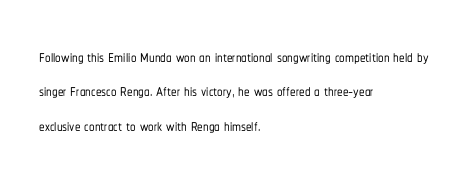
{"italic": "no", "underline": "no", "align": "left", "line_spacing": "normal", "line_spacing_ratio": 1.56, "letter_spacing": "normal", "letter_spacing_em": 0.0, "glyph_px": 22}
